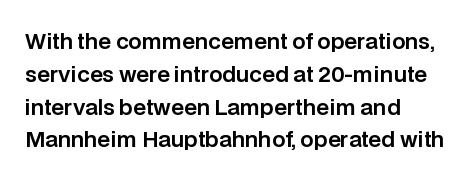
Whoever set this chose a conventional vertical rhythm. Quick note: not italic, upright. Only glyphs here, with clear space below each row. The horizontal fit of the characters is conventional and even. Notice how the passage keeps a crisp vertical edge on the left only.
